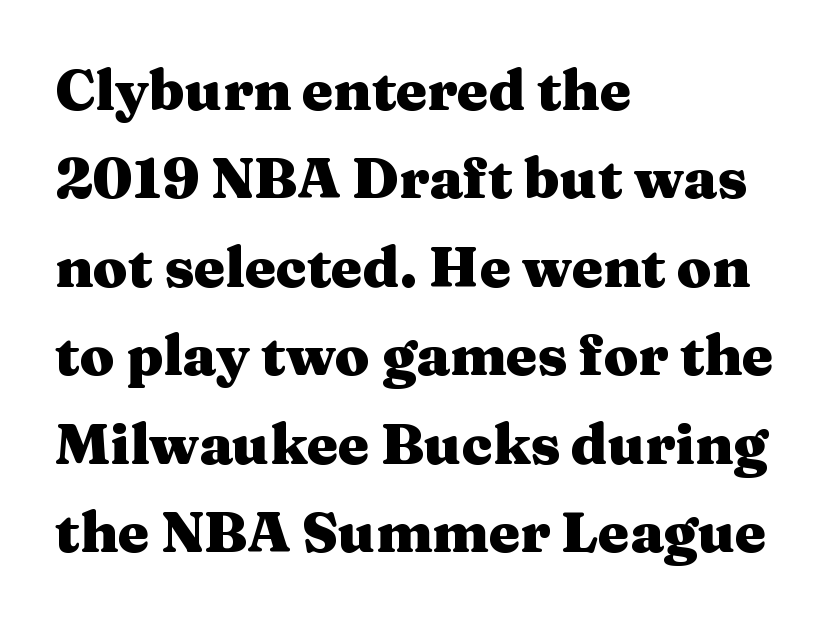
You could not count columns in this text — the font is proportionally spaced. The lettering stays uniformly vertical, giving the passage a roman look. The letterforms sit shoulder to shoulder at normal distance. The characters look thick and weighty, a clear bold. Note: serifs present on the glyphs.
